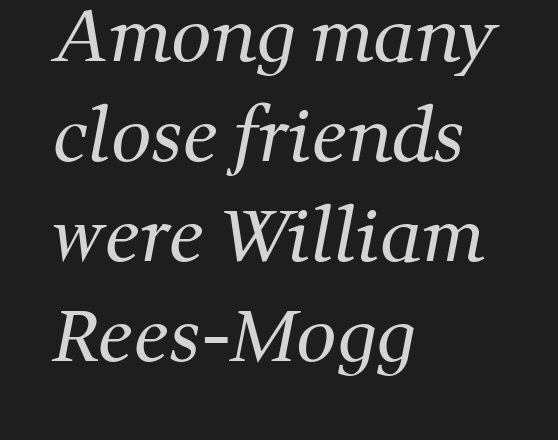
The characters display serif detailing at their extremities. Is this a fixed-width face? No — the glyphs have proportional, varying widths. Alignment: flush left. Only glyphs here, with clear space below each row.
